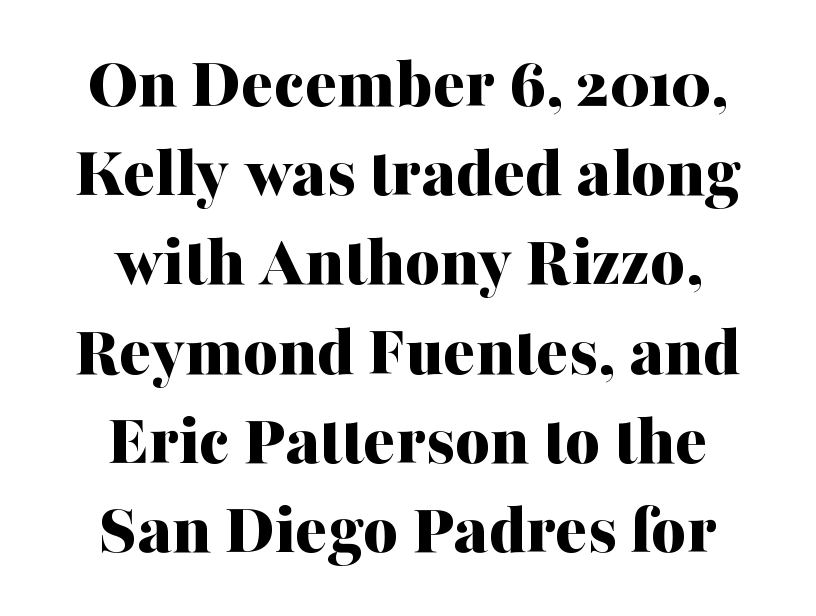
The image shows 75 px bold serif type, upright; set centered, line spacing 1.19x, normal letter spacing, not underlined; medium stroke contrast and a medium x-height.
